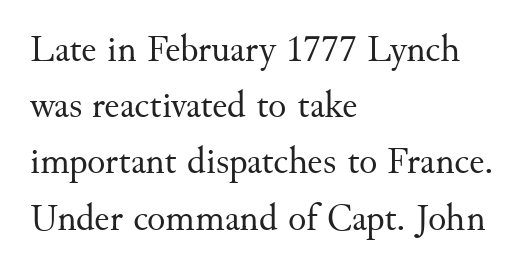
{"serif": "yes", "italic": "no", "bold": "no", "weight": "regular", "width": "normal", "stroke_contrast": "medium", "x_height": "small", "monospaced": "no", "underline": "no", "align": "left", "line_spacing": "normal", "line_spacing_ratio": 1.48, "letter_spacing": "normal", "letter_spacing_em": 0.0, "glyph_px": 38}
